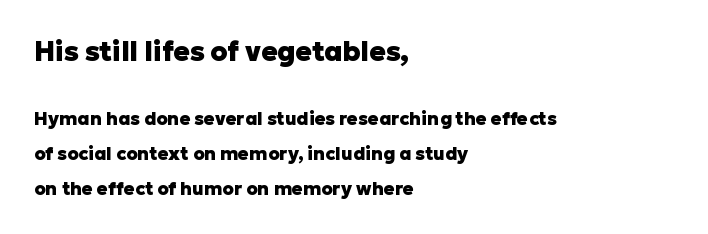
The specimen omits any rule beneath the text block's lines. Honestly, the rows look like they've been pulled way apart. The lettering stays uniformly vertical, giving the passage a roman look. Compared with typical body copy, the letter spacing here is the same. Reading down the block, your eye returns to a fixed left position each line.
